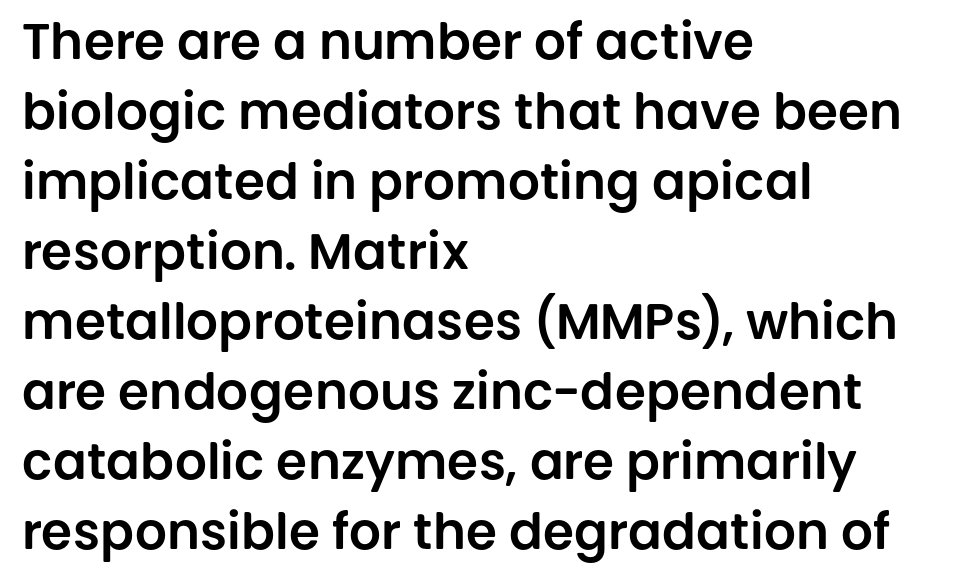
Evenly set lines give the paragraph a standard silhouette. Is there any slant? The stems are plumb. The rendering uses natural spacing where letterforms have individual widths. Bare-footed words on every line. Serifs: no, the terminals of the letterforms are clean.
